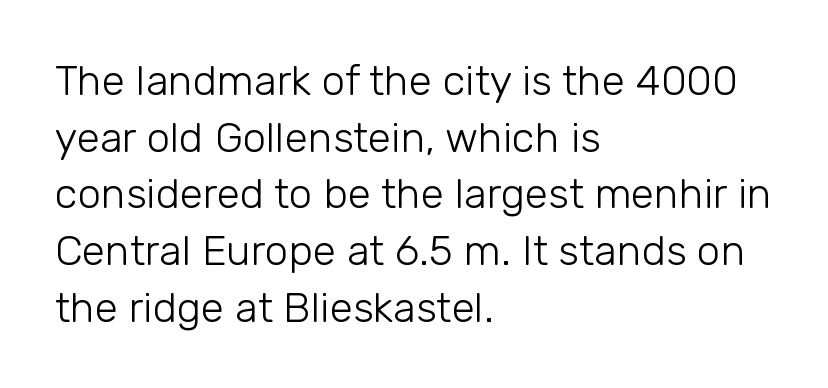
Underlining? Definitely not there. These lines are rendered in a variable-pitch font. Observe the ordinary spacing: letters are neighbours, not strangers. Leading matches the norm, producing a regular column.
